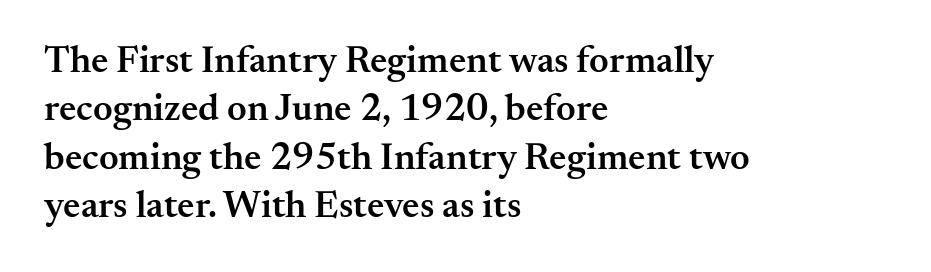
{"serif": "yes", "italic": "no", "bold": "semi", "weight": "semibold", "width": "normal", "stroke_contrast": "medium", "x_height": "small", "monospaced": "no", "underline": "no", "align": "left", "line_spacing": "normal", "line_spacing_ratio": 1.27, "letter_spacing": "normal", "letter_spacing_em": 0.0, "glyph_px": 38}
